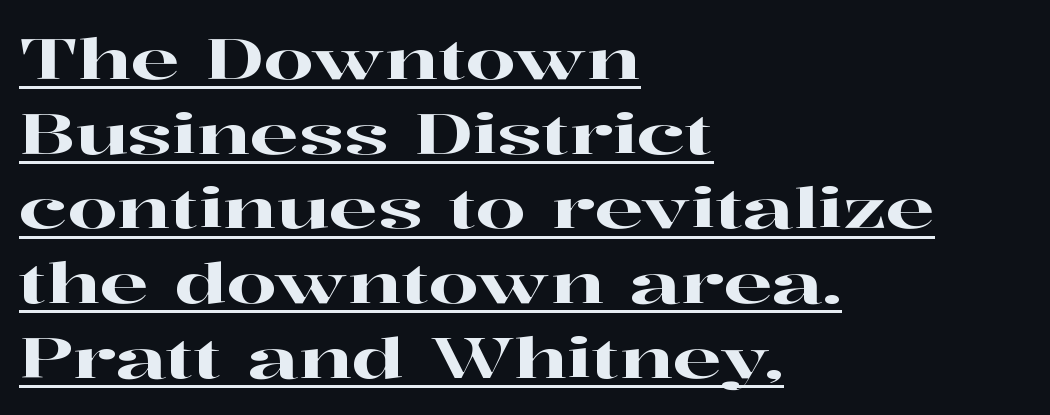
The image shows 57 px wide serif type, upright; set left-aligned, normal line spacing (1.31x), normal letter spacing, underlined; high stroke contrast and a medium x-height.
